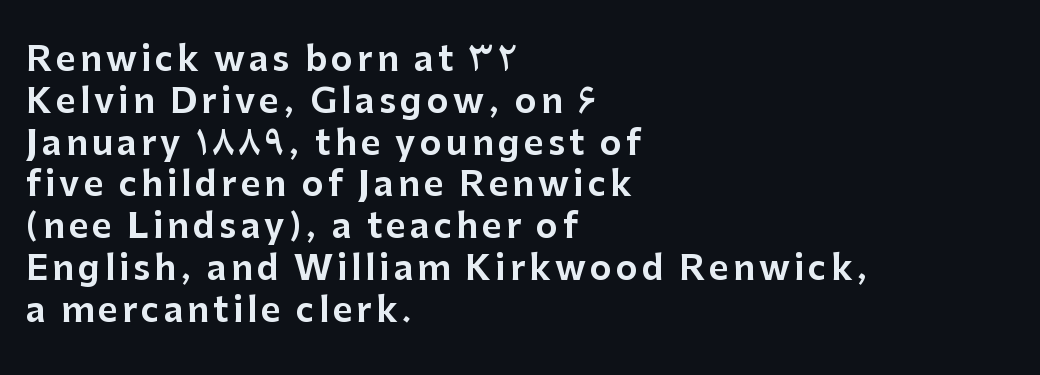
The image shows 34 px sans-serif type, upright; set left-aligned, line spacing 1.23x, not underlined; low stroke contrast and a medium x-height.
